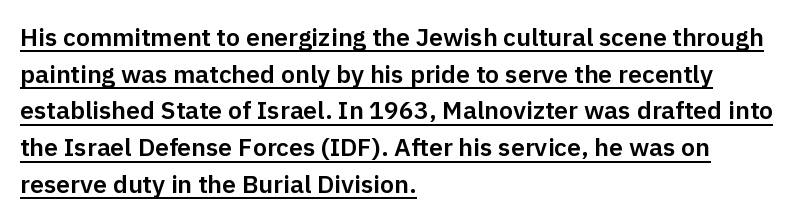
The image shows 25 px text type, upright; set left-aligned, normal line spacing (1.47x), normal letter spacing, underlined.
